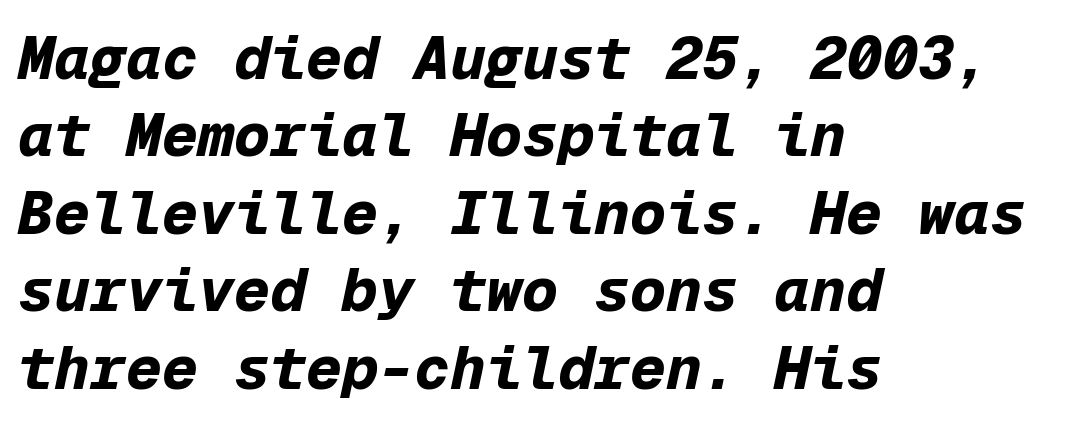
Q: Is the text bold? A: Yes.
Q: Is the text italic (slanted)? A: Yes, it leans right by about 12 degrees.
Q: Is the text underlined? A: No.
Q: How is the paragraph aligned? A: Left-aligned.
Q: Is the spacing between letters normal or unusually wide? A: Normal.
Q: Is the spacing between lines tight, normal or loose? A: Normal.
Q: Width (condensed, normal, or wide)? A: Normal.
Q: Stroke contrast? A: Low.
Q: x-height? A: Medium.
Q: Monospaced? A: Yes.
